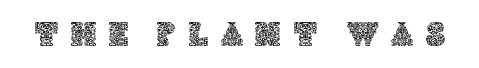
Has an underline been added? It has not. Observe the wide spacing: letters keep a clear distance from each other. The rendering uses natural spacing where letterforms have individual widths. Italic: no, the glyphs are upright roman.
